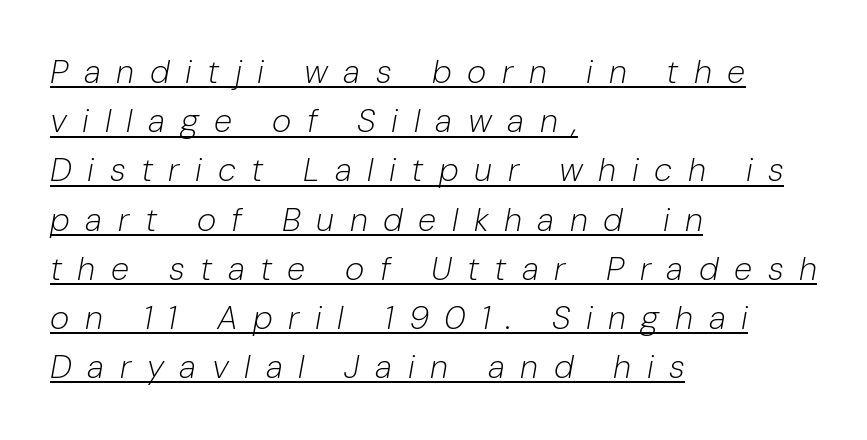
{"italic": "yes", "lean": "right", "slant_degrees": 10, "bold": "no", "weight": "light", "width": "normal", "stroke_contrast": "low", "x_height": "medium", "monospaced": "no", "underline": "yes", "align": "left", "line_spacing": "normal", "line_spacing_ratio": 1.49, "letter_spacing": "wide", "letter_spacing_em": 0.47, "glyph_px": 33}
